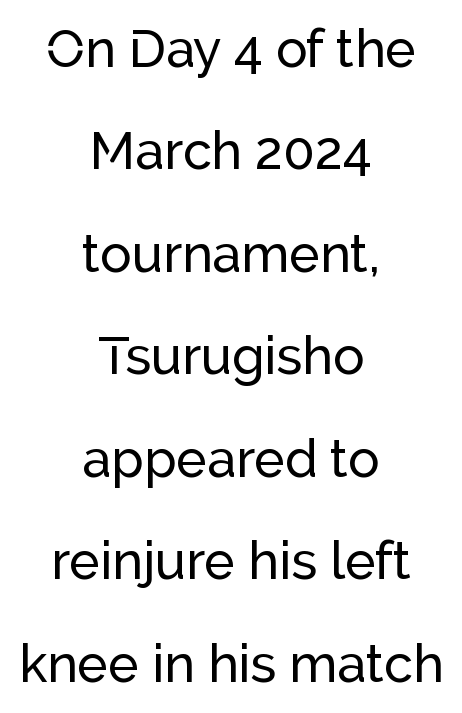
Q: Is the text italic (slanted)? A: No, it is upright.
Q: Is the typeface a serif or a sans-serif typeface? A: Sans-serif.
Q: Is the text underlined? A: No.
Q: How is the paragraph aligned? A: Centered.
Q: Is the spacing between letters normal or unusually wide? A: Normal.
Q: Is the spacing between lines tight, normal or loose? A: Loose.
Q: Width (condensed, normal, or wide)? A: Normal.
Q: Stroke contrast? A: Low.
Q: x-height? A: Medium.
Q: Monospaced? A: No.
